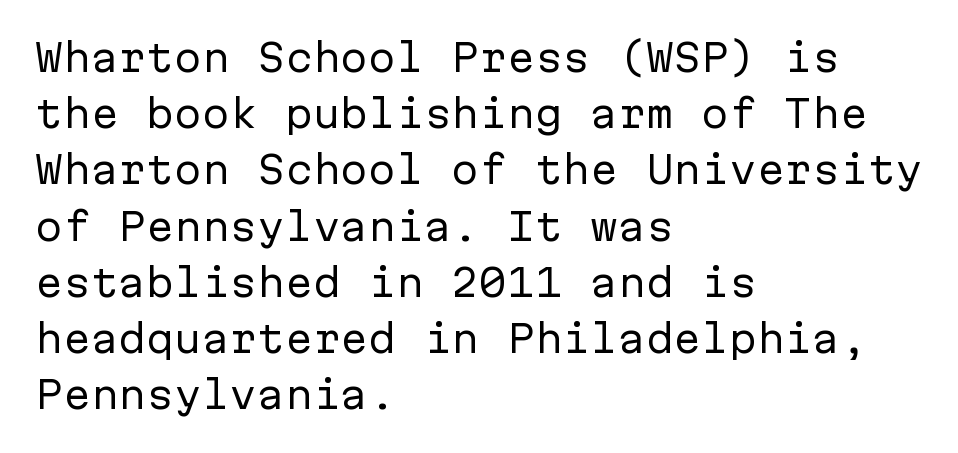
The gaps between neighbouring characters are ordinary and unremarkable. Look at the bottom of the vertical strokes: they stop flat, with no serifs. The passage shown is not bold in any degree. Ascenders rise straight up at ninety degrees. Successive baselines arrive at the customary interval.
